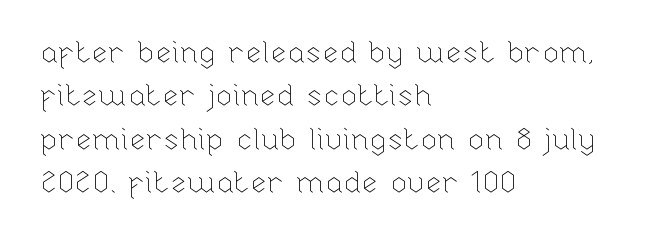
{"italic": "no", "bold": "no", "weight": "thin", "width": "normal", "stroke_contrast": "low", "x_height": "medium", "monospaced": "no", "underline": "no", "align": "left", "line_spacing": "normal", "line_spacing_ratio": 1.45, "letter_spacing": "normal", "letter_spacing_em": 0.0, "glyph_px": 30}
